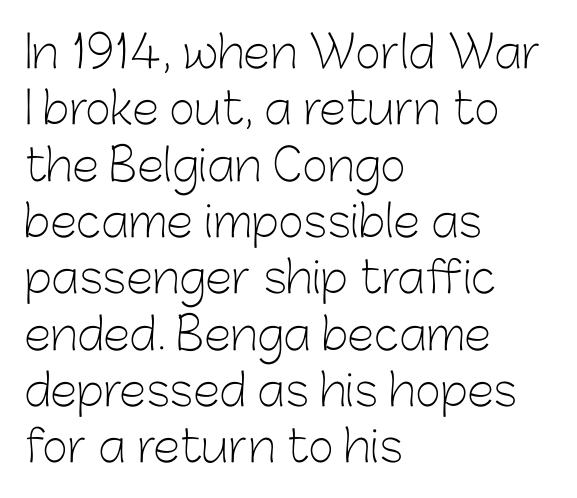
Q: Is the text bold? A: No.
Q: Is the text italic (slanted)? A: No, it is upright.
Q: Is the typeface a serif or a sans-serif typeface? A: Sans-serif.
Q: Is the text underlined? A: No.
Q: How is the paragraph aligned? A: Left-aligned.
Q: Is the spacing between letters normal or unusually wide? A: Normal.
Q: Is the spacing between lines tight, normal or loose? A: Normal.
Q: Width (condensed, normal, or wide)? A: Normal.
Q: Stroke contrast? A: Low.
Q: x-height? A: Medium.
Q: Monospaced? A: No.
